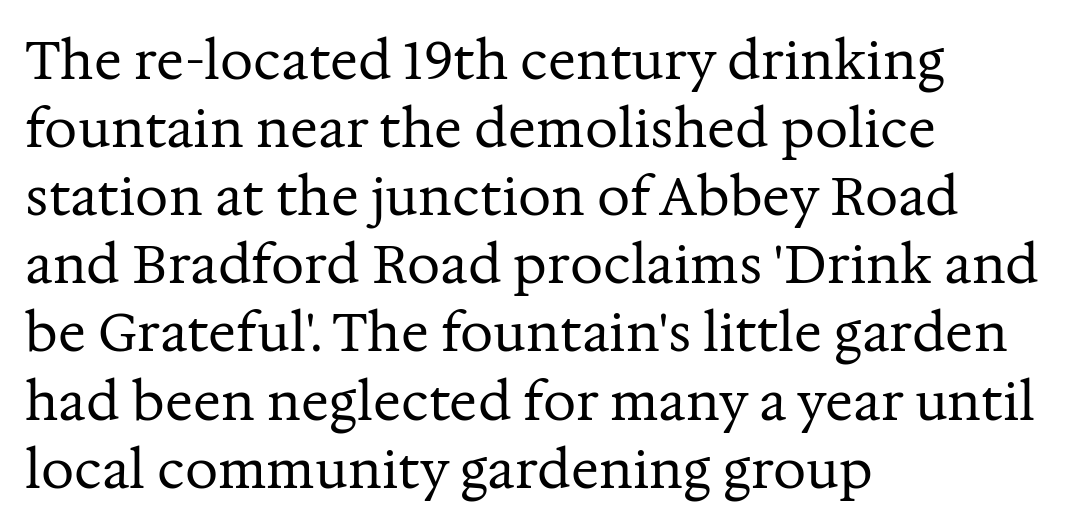
The image shows 52 px regular-weight serif type, upright; set left-aligned, normal line spacing (1.31x), normal letter spacing, not underlined; medium stroke contrast and a medium x-height.
